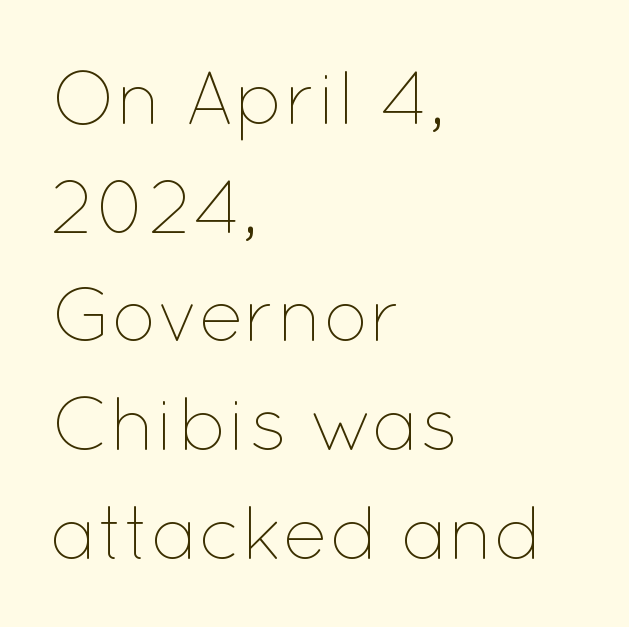
{"italic": "no", "bold": "no", "weight": "thin", "width": "normal", "stroke_contrast": "low", "x_height": "medium", "monospaced": "no", "underline": "no", "align": "left", "line_spacing": "normal", "line_spacing_ratio": 1.43, "letter_spacing": "normal", "letter_spacing_em": 0.0, "glyph_px": 76}
